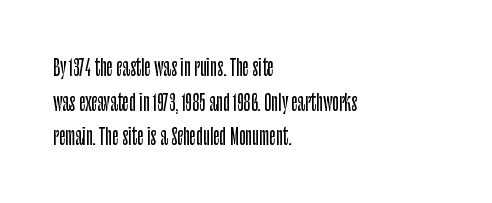
The image shows 22 px text type, upright; set left-aligned, normal line spacing (1.57x), normal letter spacing, not underlined.
